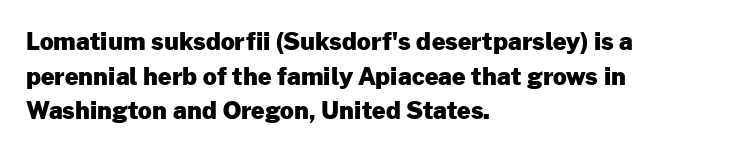
Rule under the text: the space is simply empty. Nothing unusual about the tracking: characters are spaced as the font intends. Leading: standard. This sample uses an upright cut, with every glyph sitting square on the baseline. Set as a true bold cut, around the 700 mark. Line beginnings align vertically; line endings do not.
